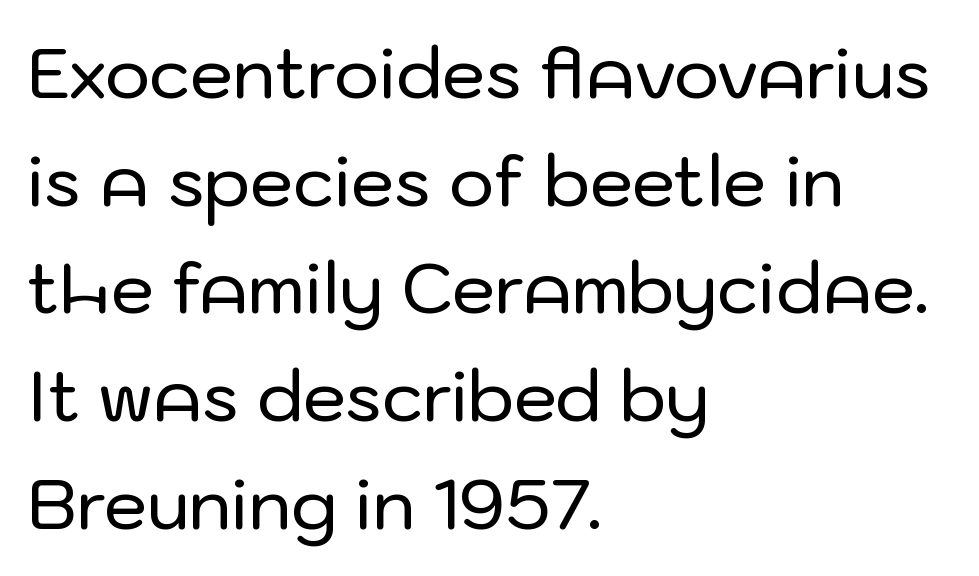
The axis of the letterforms is exactly vertical. Nobody drew a line under any word here. The designer went with a sans here, leaving each stem footless. Honestly, the letter spacing is just normal — you wouldn't notice it. Line starts are locked; line ends wander. The face used here is proportionally spaced, like ordinary book or web type.
